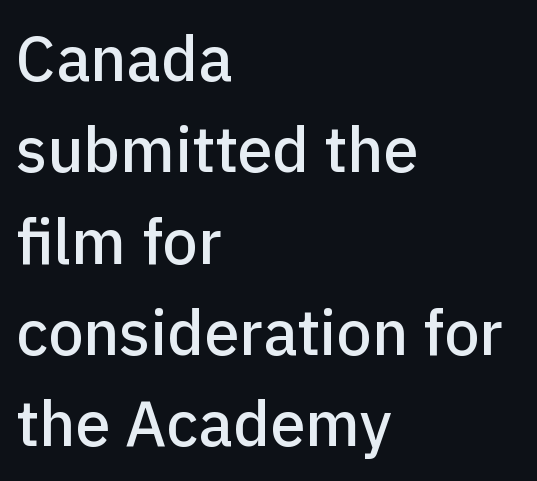
{"serif": "no", "italic": "no", "width": "normal", "stroke_contrast": "low", "x_height": "medium", "monospaced": "no", "underline": "no", "align": "left", "line_spacing": "normal", "line_spacing_ratio": 1.45, "letter_spacing": "normal", "letter_spacing_em": 0.0, "glyph_px": 63}
